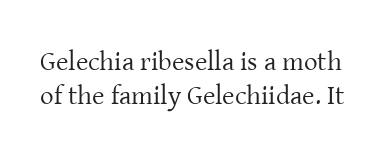
Q: Is the text bold? A: No.
Q: Is the text italic (slanted)? A: No, it is upright.
Q: Is the text underlined? A: No.
Q: Is the spacing between letters normal or unusually wide? A: Normal.
Q: Is the spacing between lines tight, normal or loose? A: Normal.
